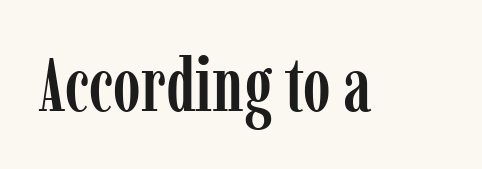
The baseline area is clear. Proportional: the letters do not fall into vertical columns. I'd call this a serif setting — the letters wear small feet. If you drew a line through each stem, it would be perfectly vertical. Characters follow at the spacing the type designer built in.
